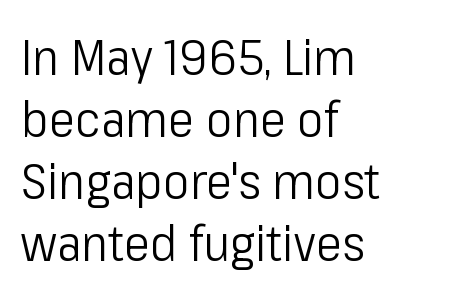
Q: Is the text bold? A: No.
Q: Is the text italic (slanted)? A: No, it is upright.
Q: Is the typeface a serif or a sans-serif typeface? A: Sans-serif.
Q: Is the text underlined? A: No.
Q: How is the paragraph aligned? A: Left-aligned.
Q: Is the spacing between letters normal or unusually wide? A: Normal.
Q: Width (condensed, normal, or wide)? A: Condensed.
Q: Stroke contrast? A: Low.
Q: x-height? A: Medium.
Q: Monospaced? A: No.
